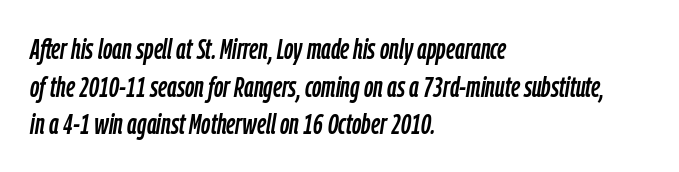
Q: Is the text italic (slanted)? A: Yes, it leans right by about 9 degrees.
Q: Is the text underlined? A: No.
Q: How is the paragraph aligned? A: Left-aligned.
Q: Is the spacing between letters normal or unusually wide? A: Normal.
Q: Is the spacing between lines tight, normal or loose? A: Normal.
Q: Width (condensed, normal, or wide)? A: Condensed.
Q: Stroke contrast? A: Low.
Q: x-height? A: Medium.
Q: Monospaced? A: No.
